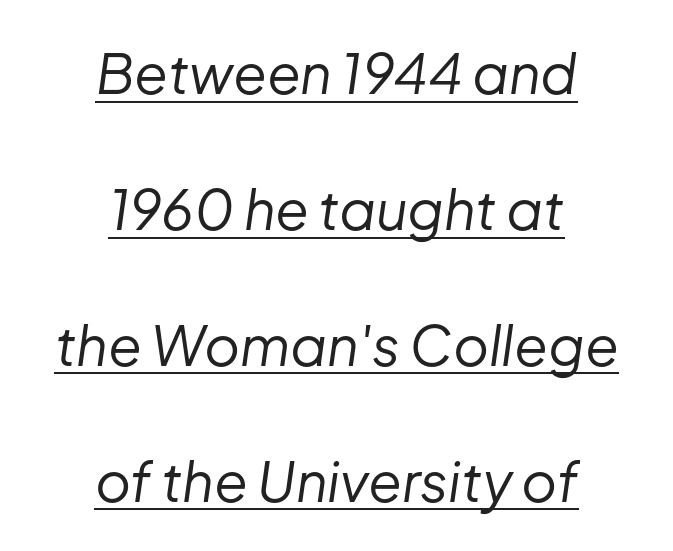
Is the stroke heavy? The answer is a plain regular-or-lighter. How would I describe the line gaps? Wide and relaxed. The lines in this sample share a center point and differ in where they start and stop. You can tell it's italic because the verticals aren't actually vertical. The words here are underlined. Is this a fixed-width face? No — the glyphs have proportional, varying widths.
